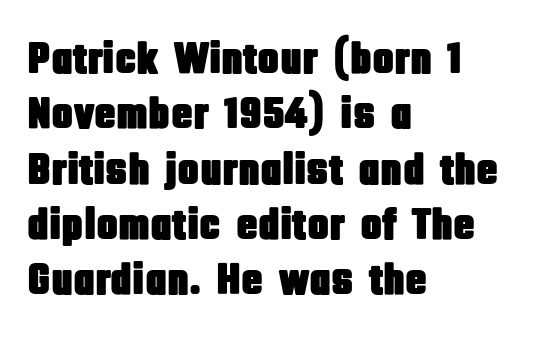
The image shows 45 px condensed sans-serif type, upright; set left-aligned, line spacing 1.23x, normal letter spacing, not underlined; low stroke contrast and a large x-height.
